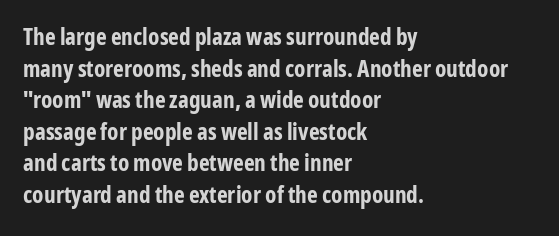
Q: Is the text bold? A: Yes.
Q: Is the text italic (slanted)? A: No, it is upright.
Q: Is the text underlined? A: No.
Q: How is the paragraph aligned? A: Left-aligned.
Q: Is the spacing between letters normal or unusually wide? A: Normal.
Q: Is the spacing between lines tight, normal or loose? A: Normal.
